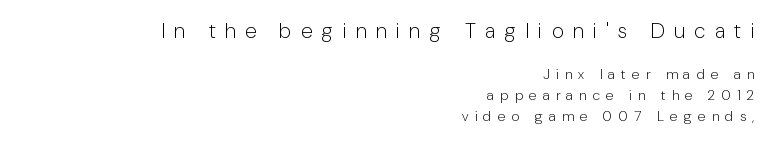
Q: Is the text bold? A: No.
Q: Is the text italic (slanted)? A: No, it is upright.
Q: Is the text underlined? A: No.
Q: How is the paragraph aligned? A: Right-aligned.
Q: Is the spacing between letters normal or unusually wide? A: Unusually wide.
Q: Is the spacing between lines tight, normal or loose? A: Normal.
Q: Which block of text is set in a larger size, the first (top) or the second (bottom)? A: The first (top) one.
